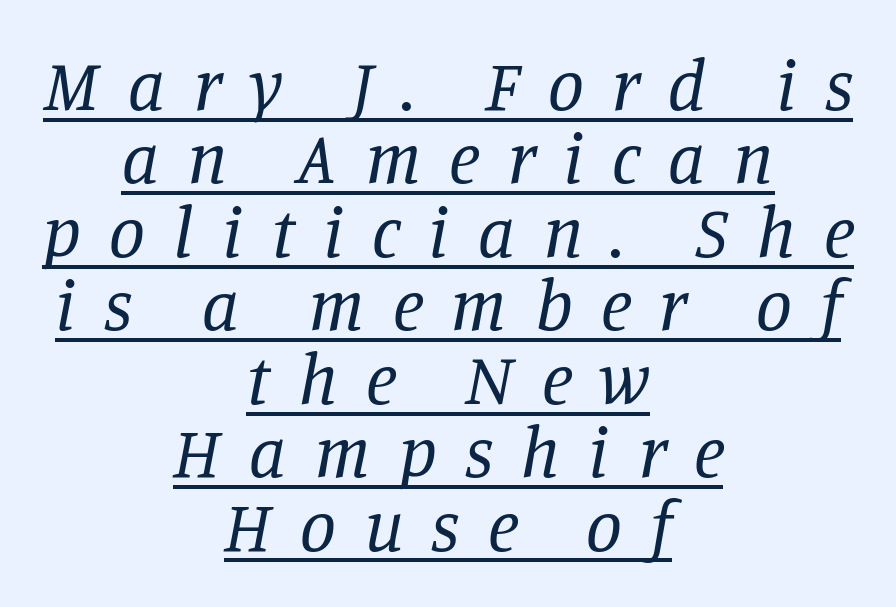
{"serif": "yes", "italic": "yes", "lean": "right", "slant_degrees": 11, "bold": "no", "weight": "regular", "width": "normal", "stroke_contrast": "low", "x_height": "large", "monospaced": "no", "underline": "yes", "align": "center", "line_spacing": "tight", "line_spacing_ratio": 1.02, "letter_spacing": "wide", "letter_spacing_em": 0.39, "glyph_px": 72}
